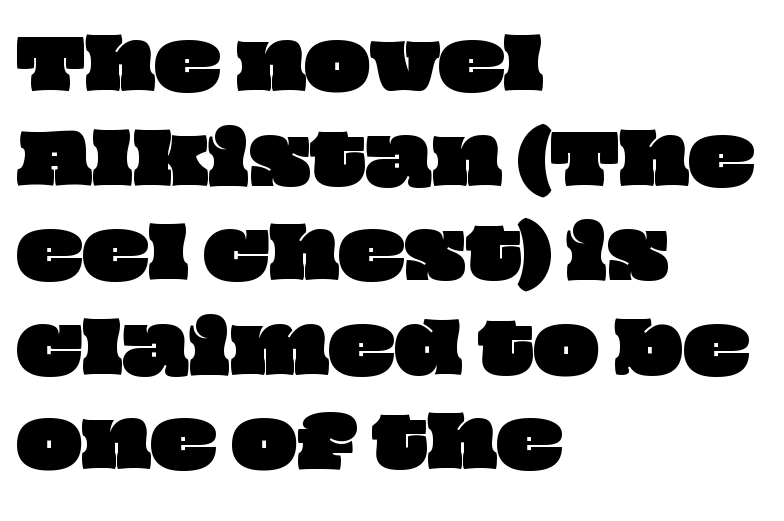
The image shows 69 px wide type; set left-aligned, normal line spacing (1.37x), normal letter spacing, not underlined; low stroke contrast and a large x-height.
